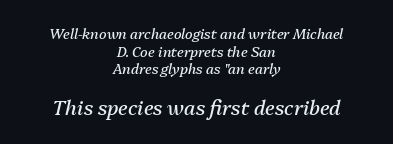
Q: Is the text bold? A: No.
Q: Is the text italic (slanted)? A: Yes, it leans right by about 13 degrees.
Q: Is the text underlined? A: No.
Q: How is the paragraph aligned? A: Centered.
Q: Is the spacing between letters normal or unusually wide? A: Normal.
Q: Is the spacing between lines tight, normal or loose? A: Normal.
Q: Which block of text is set in a larger size, the first (top) or the second (bottom)? A: The second (bottom) one.
